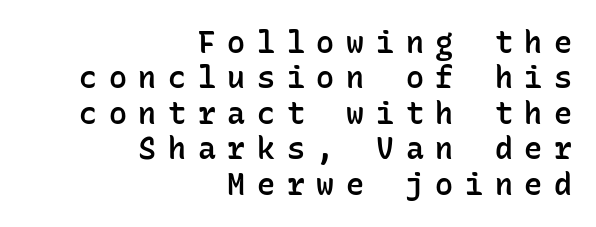
A typesetter would label this face a sans. Notice how the passage keeps a crisp vertical edge on the right only. Just letters on the line, the space beneath them empty. Italic: no, the glyphs are upright roman. You could count columns in this text — the font is strictly monospaced. The font is running at a semibold setting, under full bold.
